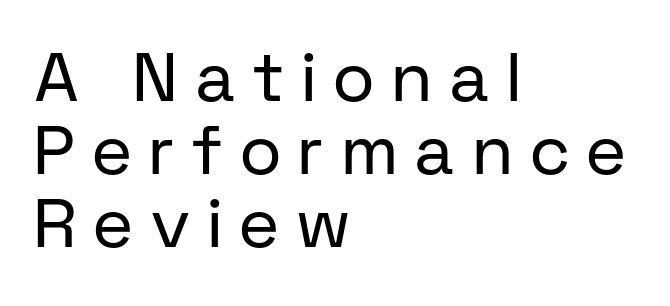
Reading down the column, the eye jumps only a short way to each next line. Typeset ragged right — the left edge is the straight one. Is this a fixed-width face? No — the glyphs have proportional, varying widths. Italic: no, the glyphs are upright roman.
